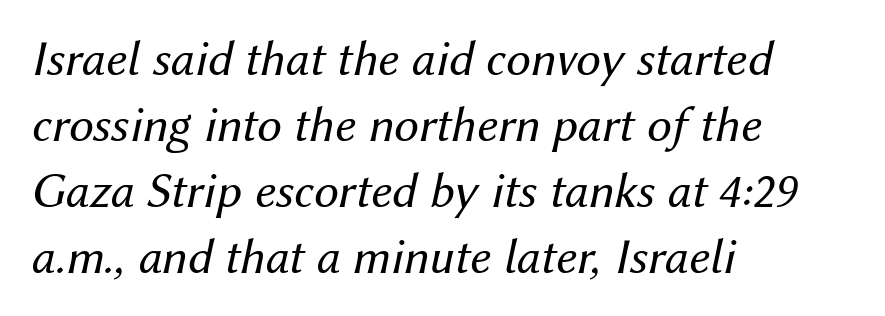
The image shows 50 px regular-weight type, italic (leaning right); set left-aligned, normal line spacing (1.32x), normal letter spacing, not underlined; medium stroke contrast and a medium x-height.
